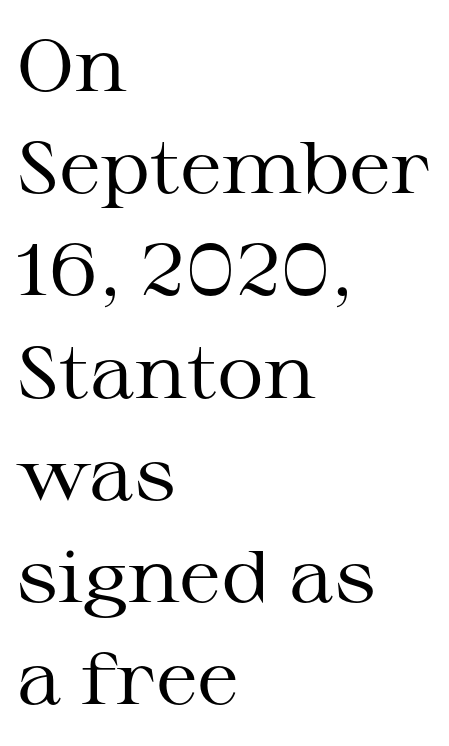
{"serif": "yes", "italic": "no", "bold": "no", "weight": "regular", "width": "wide", "stroke_contrast": "medium", "x_height": "medium", "monospaced": "no", "underline": "no", "align": "left", "line_spacing": "normal", "line_spacing_ratio": 1.4, "letter_spacing": "normal", "letter_spacing_em": 0.0, "glyph_px": 73}
